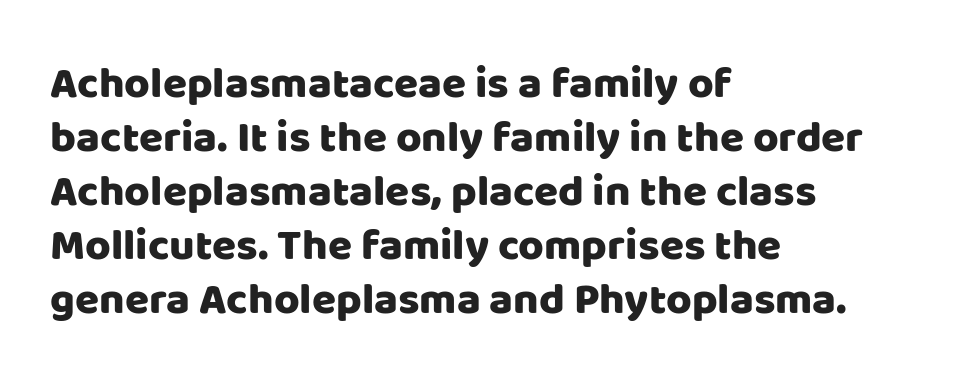
Grotesque or geometric, the face here clearly has no serifs. A typesetter would call this proportional, since set widths differ per character. Nobody touched the tracking dial on this one. This rendering uses left alignment, leaving the right contour irregular. The zone under the glyphs is completely vacant. Italic? Not at all — the glyphs are vertical.
